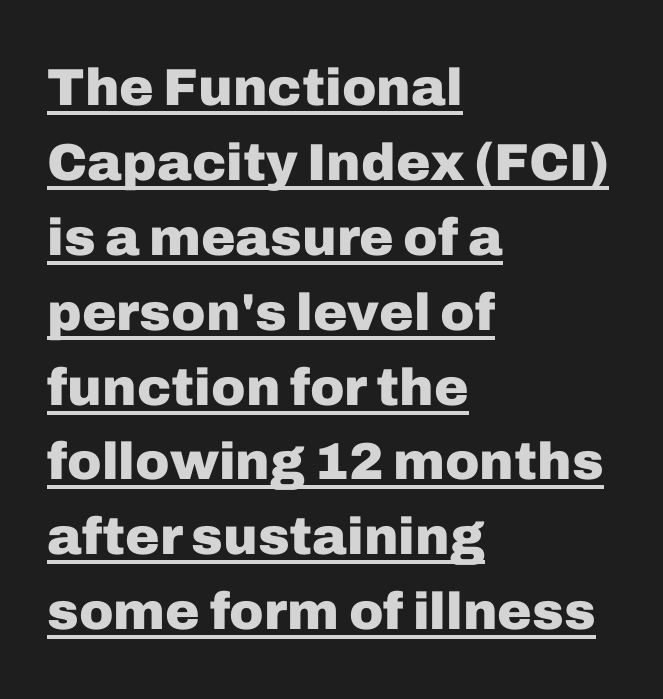
Q: Is the text bold? A: Yes.
Q: Is the text italic (slanted)? A: No, it is upright.
Q: Is the typeface a serif or a sans-serif typeface? A: Sans-serif.
Q: Is the text underlined? A: Yes.
Q: How is the paragraph aligned? A: Left-aligned.
Q: Is the spacing between letters normal or unusually wide? A: Normal.
Q: Is the spacing between lines tight, normal or loose? A: Normal.
Q: Width (condensed, normal, or wide)? A: Normal.
Q: Stroke contrast? A: Low.
Q: x-height? A: Medium.
Q: Monospaced? A: No.
